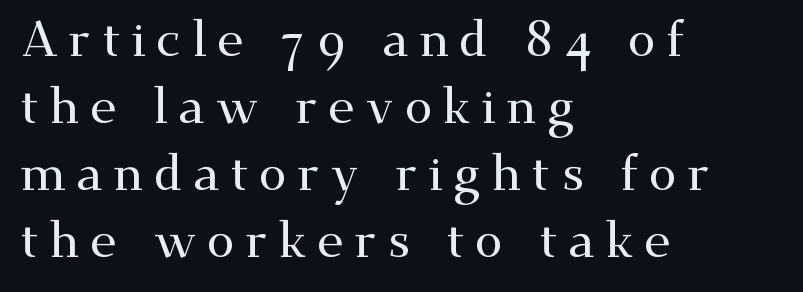
Notice how the stems are strictly vertical — no italics here. Honestly, the row spacing looks completely unremarkable. What kind of face is this? One with serifs. Each row of text sits above clean, open space. Looks like regular typesetting: each glyph gets only the width it needs.
